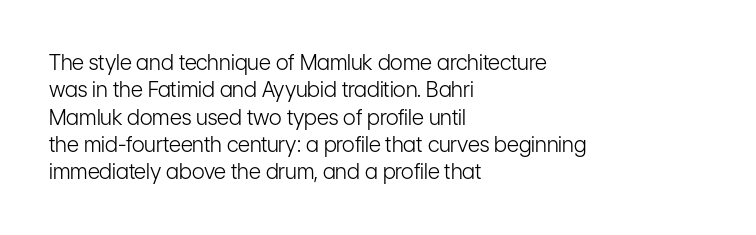
Q: Is the text bold? A: No.
Q: Is the text italic (slanted)? A: No, it is upright.
Q: Is the text underlined? A: No.
Q: How is the paragraph aligned? A: Left-aligned.
Q: Is the spacing between letters normal or unusually wide? A: Normal.
Q: Is the spacing between lines tight, normal or loose? A: Normal.
